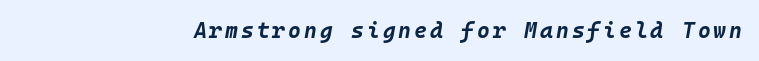
The image shows 22 px bold type, italic (leaning right); set not underlined.
